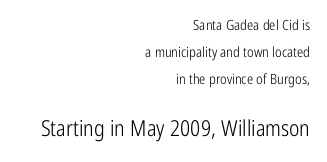
Q: Is the text bold? A: No.
Q: Is the text italic (slanted)? A: No, it is upright.
Q: Is the text underlined? A: No.
Q: How is the paragraph aligned? A: Right-aligned.
Q: Is the spacing between letters normal or unusually wide? A: Normal.
Q: Is the spacing between lines tight, normal or loose? A: Loose.
Q: Which block of text is set in a larger size, the first (top) or the second (bottom)? A: The second (bottom) one.
